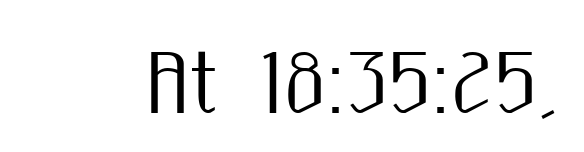
Q: Is the text italic (slanted)? A: No, it is upright.
Q: Is the typeface a serif or a sans-serif typeface? A: Sans-serif.
Q: Is the text underlined? A: No.
Q: Is the spacing between letters normal or unusually wide? A: Normal.
Q: Width (condensed, normal, or wide)? A: Condensed.
Q: Stroke contrast? A: Medium.
Q: x-height? A: Medium.
Q: Monospaced? A: No.
